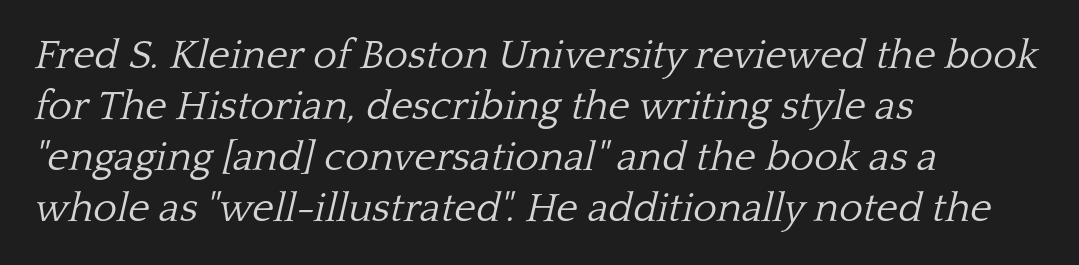
Q: Is the text bold? A: No.
Q: Is the text italic (slanted)? A: Yes, it leans right by about 13 degrees.
Q: Is the typeface a serif or a sans-serif typeface? A: Serif.
Q: Is the text underlined? A: No.
Q: How is the paragraph aligned? A: Left-aligned.
Q: Is the spacing between letters normal or unusually wide? A: Normal.
Q: Width (condensed, normal, or wide)? A: Normal.
Q: Stroke contrast? A: Low.
Q: x-height? A: Medium.
Q: Monospaced? A: No.
